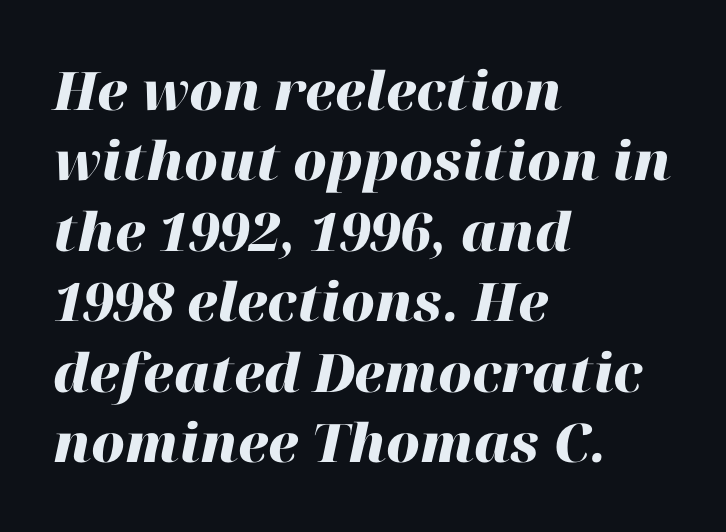
{"italic": "yes", "lean": "right", "slant_degrees": 12, "bold": "yes", "weight": "heavy", "width": "normal", "stroke_contrast": "high", "x_height": "medium", "monospaced": "no", "underline": "no", "align": "left", "line_spacing": "normal", "line_spacing_ratio": 1.33, "letter_spacing": "normal", "letter_spacing_em": 0.0, "glyph_px": 53}
